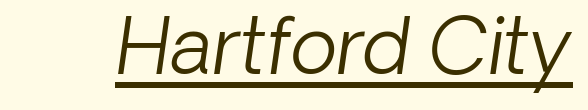
The image shows 77 px light sans-serif type; set normal letter spacing, underlined; low stroke contrast and a medium x-height.
